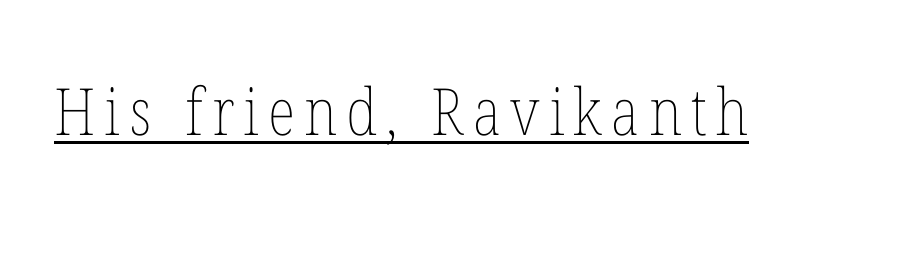
On a weight scale, this lands at 450 or below. The letters advance in unequal steps, a hallmark of proportional type. Is there an underline? Yes — a line sits under the letters. This is roman type, the default non-slanted kind.
